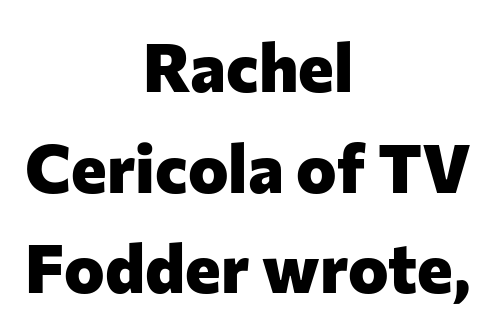
{"serif": "no", "italic": "no", "bold": "yes", "weight": "heavy", "width": "normal", "stroke_contrast": "low", "x_height": "medium", "monospaced": "no", "underline": "no", "align": "center", "line_spacing": "normal", "line_spacing_ratio": 1.48, "letter_spacing": "normal", "letter_spacing_em": 0.0, "glyph_px": 68}
